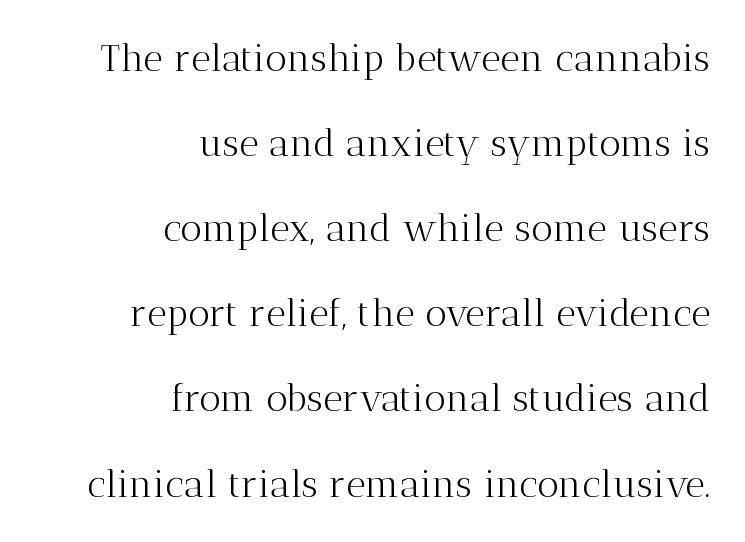
The image shows 38 px light serif type, upright; set right-aligned, loose line spacing (2.24x), normal letter spacing, not underlined; medium stroke contrast and a medium x-height.
